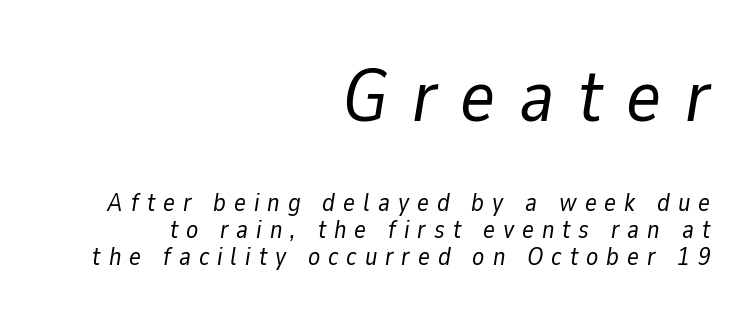
{"italic": "yes", "lean": "right", "slant_degrees": 9, "bold": "no", "weight": "regular", "width": "normal", "stroke_contrast": "low", "x_height": "medium", "monospaced": "no", "underline": "no", "align": "right", "line_spacing": "tight", "line_spacing_ratio": 1.08, "letter_spacing": "wide", "letter_spacing_em": 0.32, "larger_block": "first", "size_ratio": 2.96, "glyph_px": 74}
